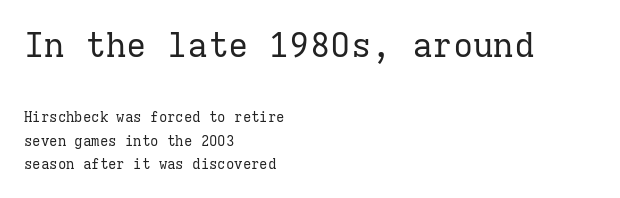
The image shows 34 px regular-weight serif type, upright, monospaced; set left-aligned, normal line spacing (1.68x), normal letter spacing, not underlined; the first (top) block is 2.43x larger; low stroke contrast and a medium x-height.
